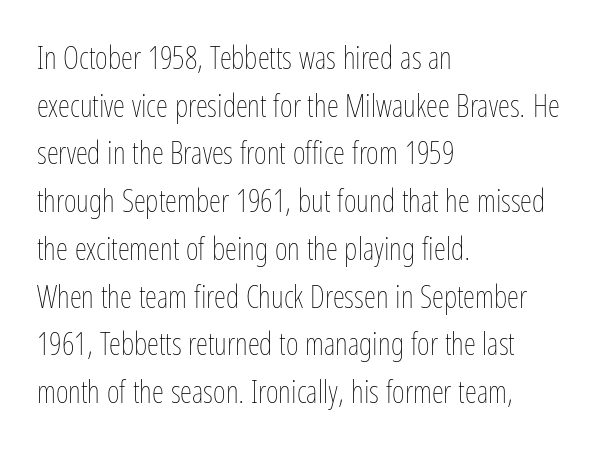
{"italic": "no", "bold": "no", "weight": "thin", "width": "condensed", "stroke_contrast": "low", "x_height": "medium", "monospaced": "no", "underline": "no", "align": "left", "line_spacing": "normal", "line_spacing_ratio": 1.54, "letter_spacing": "normal", "letter_spacing_em": 0.0, "glyph_px": 31}
